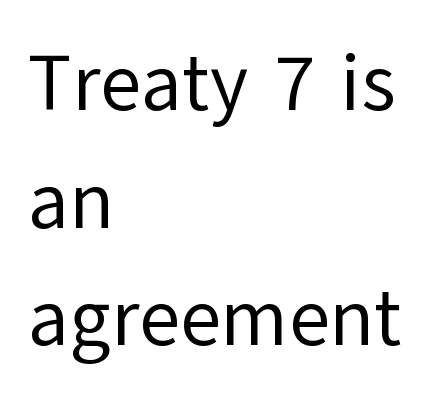
{"serif": "no", "italic": "no", "bold": "no", "weight": "regular", "width": "normal", "stroke_contrast": "low", "x_height": "medium", "monospaced": "no", "underline": "no", "align": "left", "line_spacing": "normal", "line_spacing_ratio": 1.47, "letter_spacing": "normal", "letter_spacing_em": 0.0, "glyph_px": 80}
